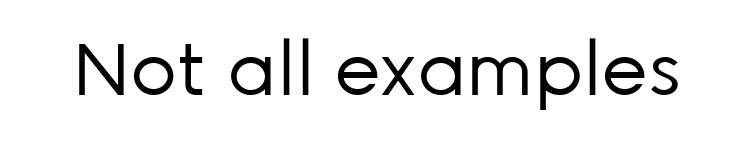
The image shows 73 px regular-weight sans-serif type, upright; set normal letter spacing, not underlined; low stroke contrast and a medium x-height.
